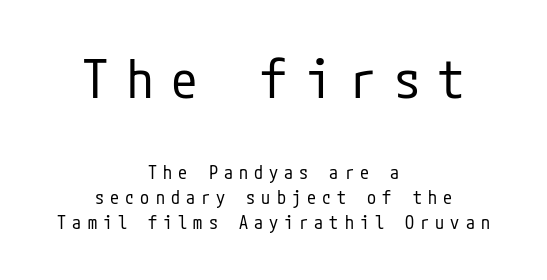
The image shows 53 px regular-weight, condensed sans-serif type, upright; set centered, normal line spacing (1.39x), unusually wide letter spacing (+0.34 em), not underlined; the first (top) block is 2.94x larger; low stroke contrast and a medium x-height.
